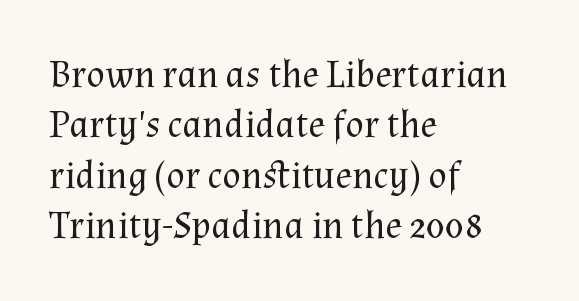
{"italic": "no", "bold": "no", "weight": "regular", "width": "normal", "stroke_contrast": "medium", "x_height": "medium", "monospaced": "no", "underline": "no", "align": "left", "line_spacing": "normal", "line_spacing_ratio": 1.29, "letter_spacing": "normal", "letter_spacing_em": 0.0, "glyph_px": 39}
